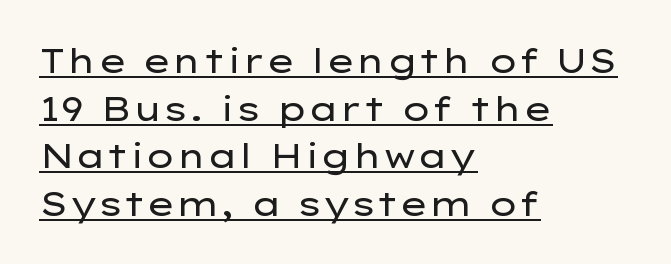
{"serif": "no", "italic": "no", "bold": "no", "weight": "regular", "width": "wide", "stroke_contrast": "low", "x_height": "medium", "monospaced": "no", "underline": "yes", "align": "left", "line_spacing": "normal", "line_spacing_ratio": 1.4, "letter_spacing": "normal", "letter_spacing_em": 0.0, "glyph_px": 34}
